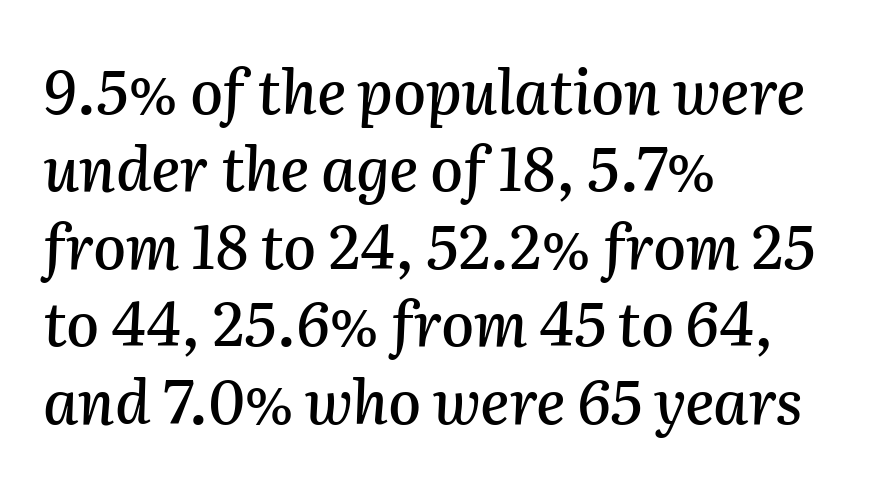
The image shows 60 px text type, italic (leaning right); set left-aligned, normal line spacing (1.29x), normal letter spacing, not underlined; medium stroke contrast and a medium x-height.
